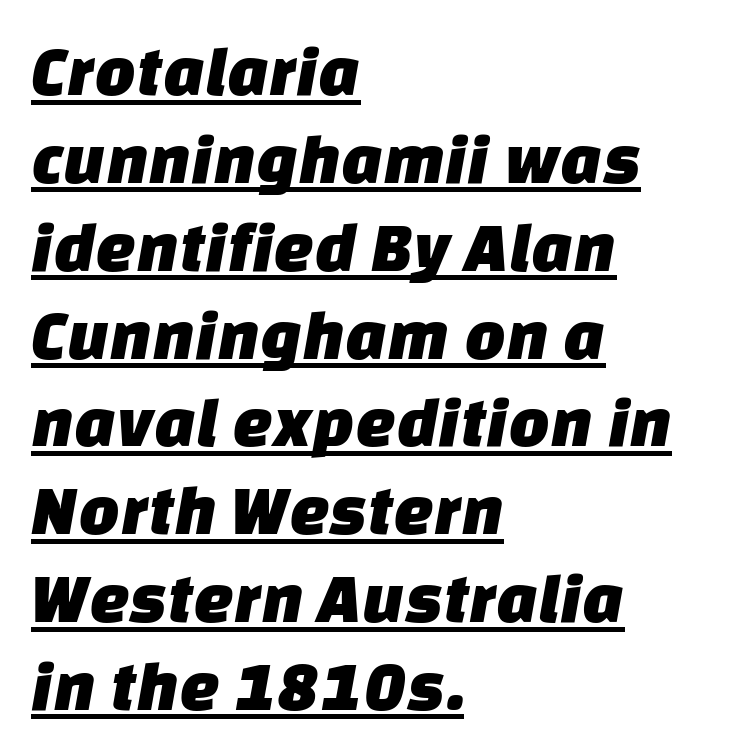
A baseline rule has been typeset under these characters. These lines are set flush left with a ragged right edge. Characters follow at the spacing the type designer built in. Regarding serifs, this sample does without them.
